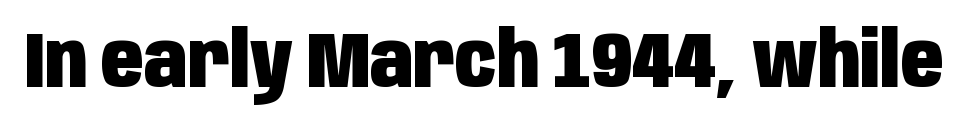
Q: Is the text bold? A: Yes.
Q: Is the text italic (slanted)? A: No, it is upright.
Q: Is the typeface a serif or a sans-serif typeface? A: Sans-serif.
Q: Is the text underlined? A: No.
Q: Is the spacing between letters normal or unusually wide? A: Normal.
Q: Width (condensed, normal, or wide)? A: Condensed.
Q: Stroke contrast? A: Low.
Q: x-height? A: Large.
Q: Monospaced? A: No.
